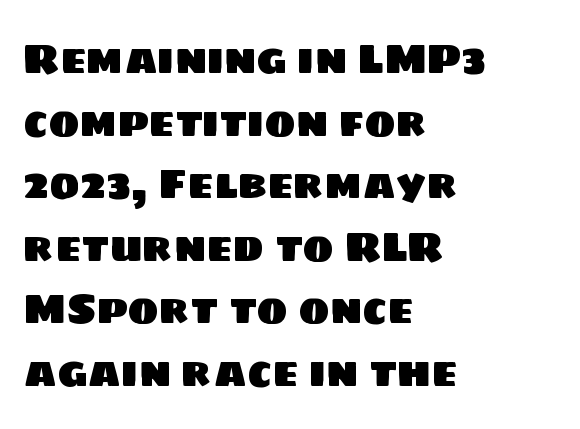
{"serif": "no", "width": "normal", "stroke_contrast": "low", "x_height": "large", "monospaced": "no", "underline": "no", "align": "left", "line_spacing": "normal", "line_spacing_ratio": 1.49, "letter_spacing": "normal", "letter_spacing_em": 0.0, "glyph_px": 42}
